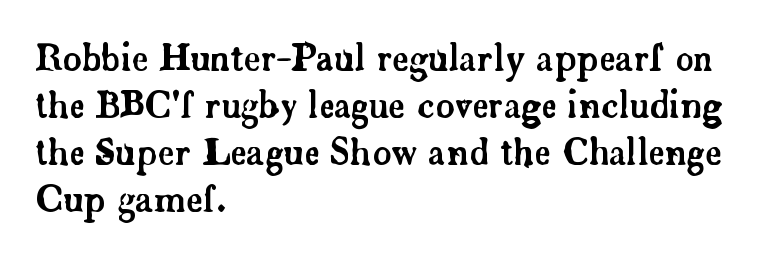
{"serif": "yes", "italic": "no", "width": "normal", "stroke_contrast": "low", "x_height": "small", "monospaced": "no", "underline": "no", "align": "left", "line_spacing": "normal", "line_spacing_ratio": 1.31, "letter_spacing": "normal", "letter_spacing_em": 0.0, "glyph_px": 36}
